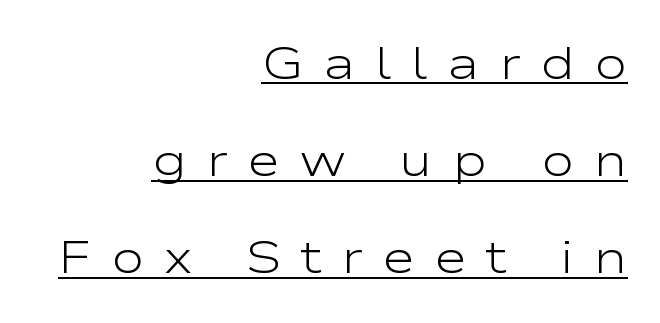
Q: Is the text bold? A: No.
Q: Is the text italic (slanted)? A: No, it is upright.
Q: Is the typeface a serif or a sans-serif typeface? A: Sans-serif.
Q: Is the text underlined? A: Yes.
Q: How is the paragraph aligned? A: Right-aligned.
Q: Is the spacing between letters normal or unusually wide? A: Unusually wide.
Q: Is the spacing between lines tight, normal or loose? A: Loose.
Q: Width (condensed, normal, or wide)? A: Wide.
Q: Stroke contrast? A: Low.
Q: x-height? A: Medium.
Q: Monospaced? A: No.
